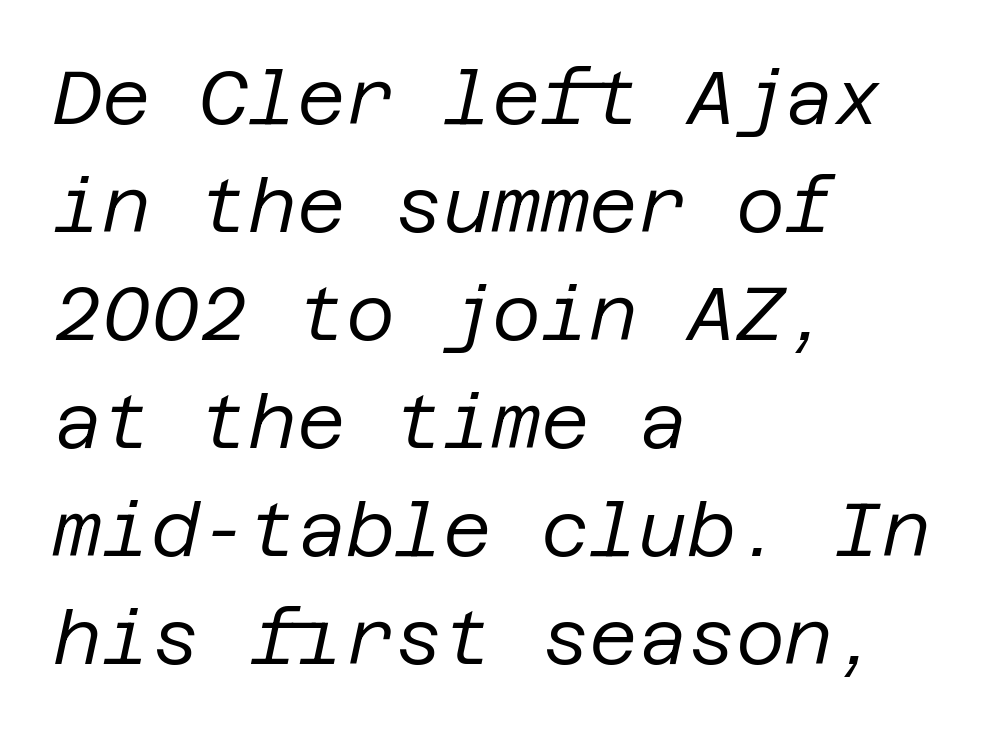
The image shows 75 px regular-weight type, italic (leaning right); set left-aligned, normal line spacing (1.44x), normal letter spacing, not underlined; low stroke contrast and a large x-height.
